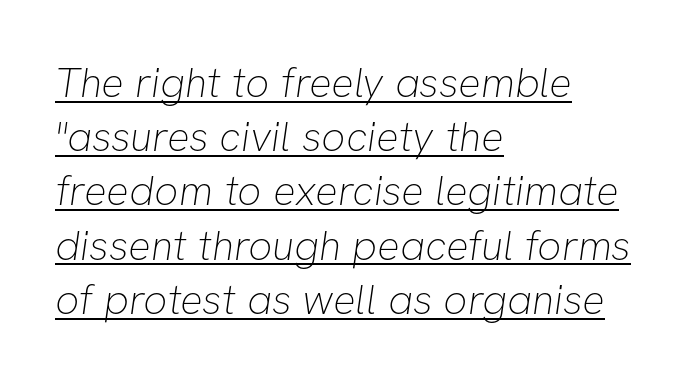
{"serif": "no", "bold": "no", "weight": "thin", "width": "normal", "stroke_contrast": "low", "x_height": "medium", "monospaced": "no", "underline": "yes", "align": "left", "line_spacing": "normal", "line_spacing_ratio": 1.29, "letter_spacing": "normal", "letter_spacing_em": 0.0, "glyph_px": 42}
